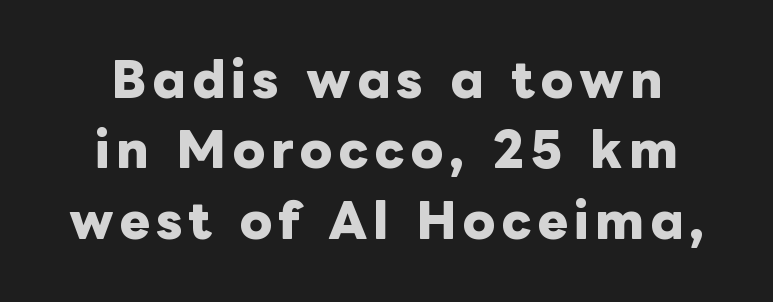
Q: Is the text bold? A: Yes.
Q: Is the text italic (slanted)? A: No, it is upright.
Q: Is the text underlined? A: No.
Q: How is the paragraph aligned? A: Centered.
Q: Is the spacing between lines tight, normal or loose? A: Normal.
Q: Width (condensed, normal, or wide)? A: Normal.
Q: Stroke contrast? A: Low.
Q: x-height? A: Medium.
Q: Monospaced? A: No.
